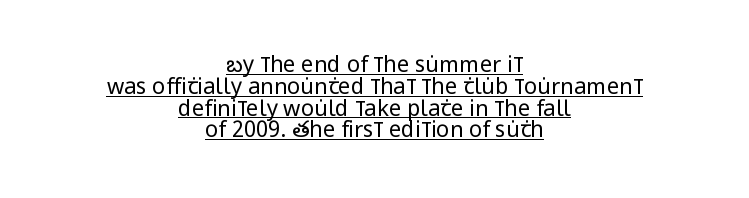
The image shows 22 px text type, upright; set centered, tight line spacing (0.99x), normal letter spacing, underlined.
